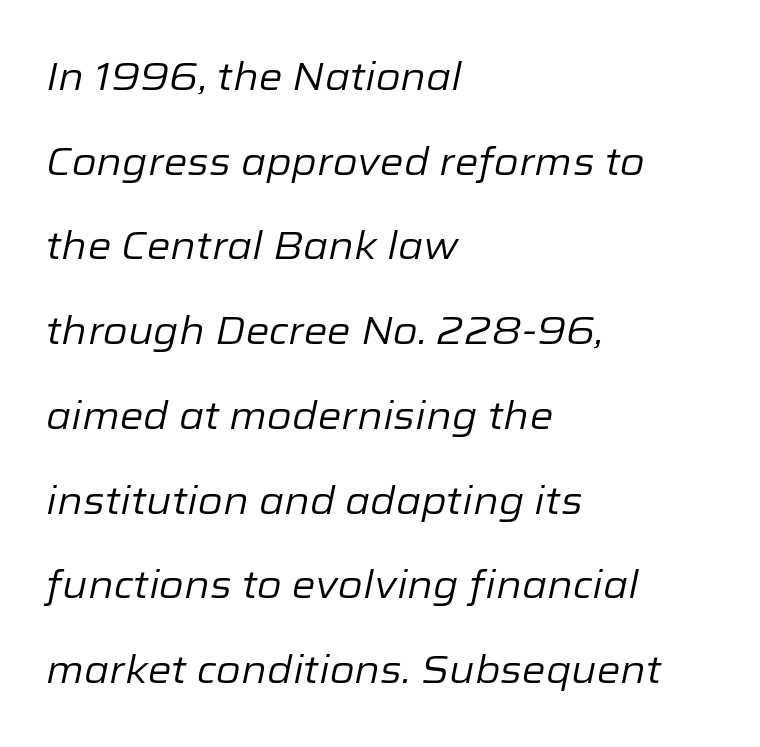
Notice how the passage keeps a crisp vertical edge on the left only. The cut favours lightness, reaching ordinary text weight at its darkest. It's the slanting kind of type. Think of a printed novel: that variable character pitch is what you see here.
